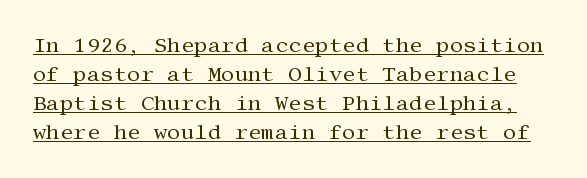
The image shows 21 px text type, upright; set normal line spacing (1.38x), normal letter spacing, underlined.
